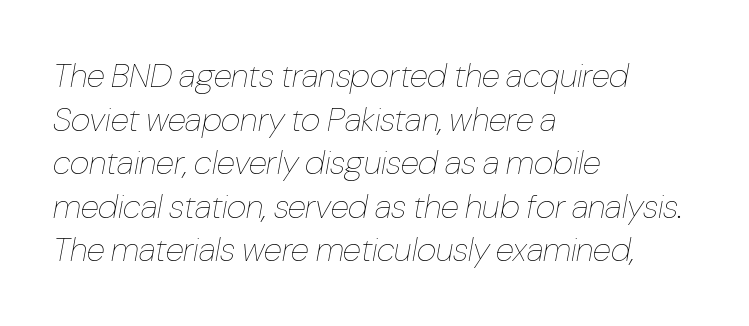
{"italic": "yes", "lean": "right", "slant_degrees": 10, "bold": "no", "weight": "thin", "width": "condensed", "stroke_contrast": "low", "x_height": "medium", "monospaced": "no", "underline": "no", "align": "left", "line_spacing": "normal", "line_spacing_ratio": 1.28, "letter_spacing": "normal", "letter_spacing_em": 0.0, "glyph_px": 34}
